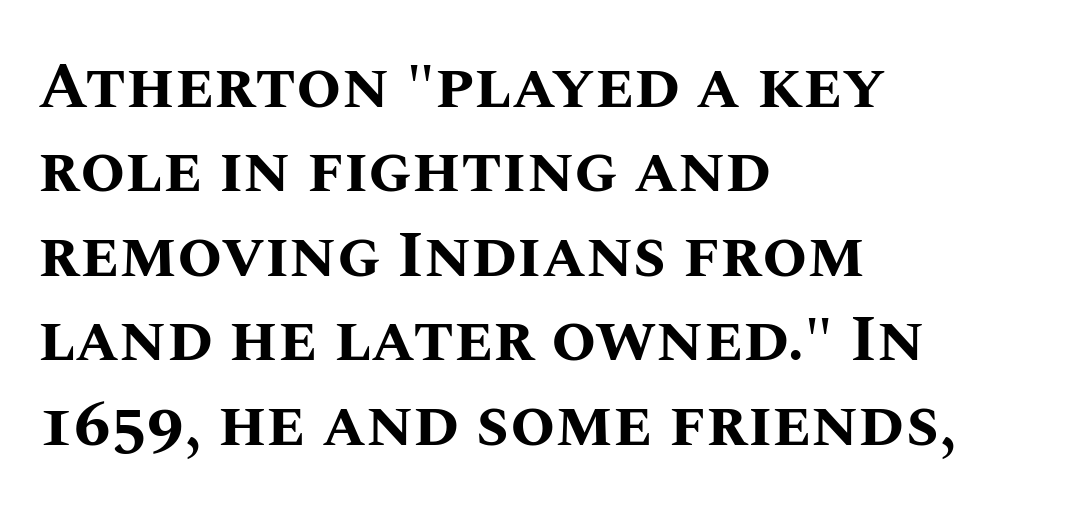
The tracking reads as untouched default to a designer's eye. This rendering uses left alignment, leaving the right contour irregular. Is the type bold? Yes — the strokes are clearly thick and heavy. The rendering uses natural spacing where letterforms have individual widths. No italicization has been applied; the sample stays upright. Underlining? Definitely not there.
